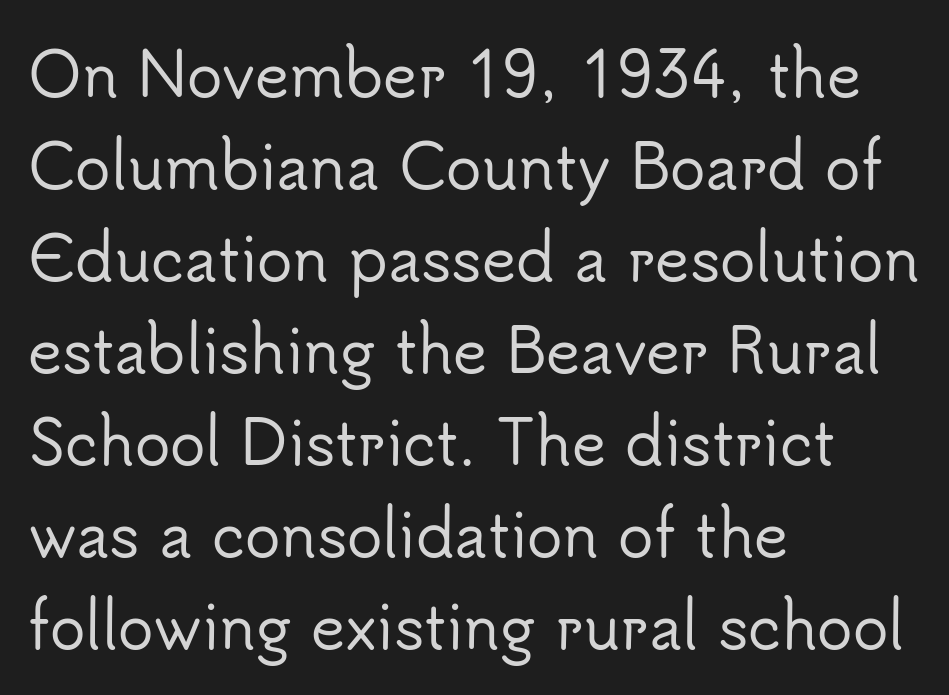
{"serif": "no", "italic": "no", "width": "normal", "stroke_contrast": "low", "x_height": "small", "monospaced": "no", "underline": "no", "align": "left", "line_spacing": "normal", "line_spacing_ratio": 1.56, "letter_spacing": "normal", "letter_spacing_em": 0.0, "glyph_px": 59}
